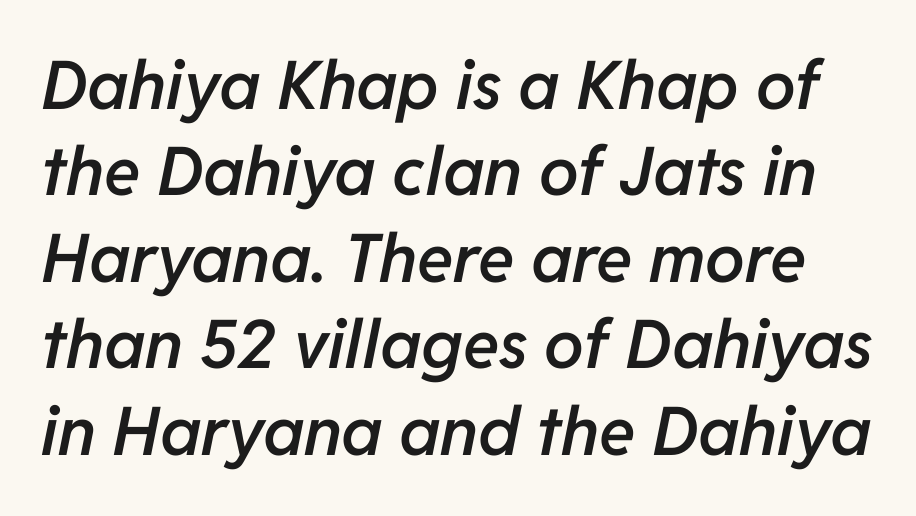
The image shows 67 px semibold type, italic (leaning right); set normal line spacing (1.29x), normal letter spacing, not underlined; low stroke contrast and a medium x-height.
